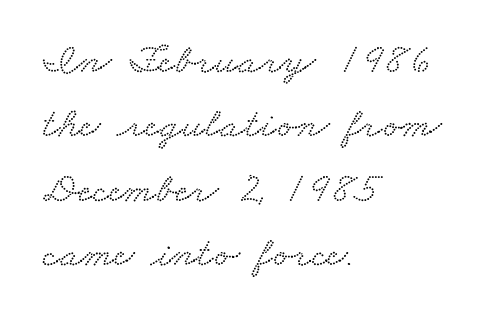
Q: Is the typeface a serif or a sans-serif typeface? A: Serif.
Q: Is the text underlined? A: No.
Q: How is the paragraph aligned? A: Left-aligned.
Q: Is the spacing between letters normal or unusually wide? A: Normal.
Q: Is the spacing between lines tight, normal or loose? A: Normal.
Q: Width (condensed, normal, or wide)? A: Wide.
Q: Stroke contrast? A: Low.
Q: x-height? A: Small.
Q: Monospaced? A: No.
